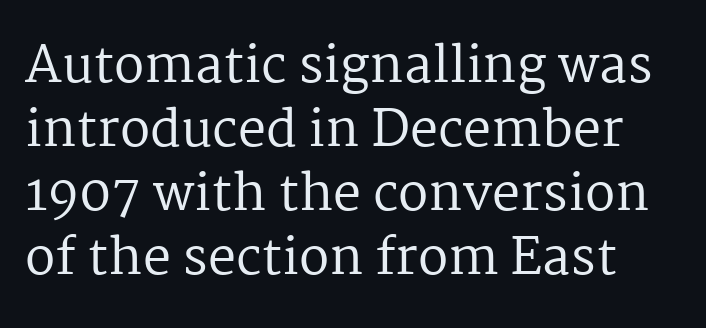
Q: Is the text bold? A: No.
Q: Is the text italic (slanted)? A: No, it is upright.
Q: Is the typeface a serif or a sans-serif typeface? A: Serif.
Q: Is the text underlined? A: No.
Q: Is the spacing between letters normal or unusually wide? A: Normal.
Q: Is the spacing between lines tight, normal or loose? A: Normal.
Q: Width (condensed, normal, or wide)? A: Normal.
Q: Stroke contrast? A: Medium.
Q: x-height? A: Medium.
Q: Monospaced? A: No.
